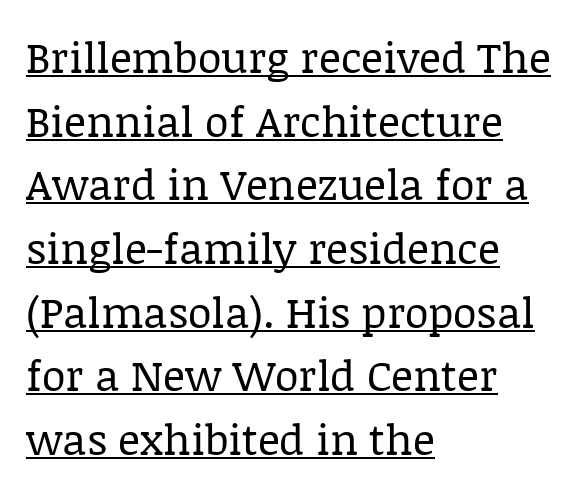
Nobody touched the tracking dial on this one. A continuous stroke trails under the words, as in a hyperlink. The passage shown is not bold in any degree. Posture: upright roman. The ragged edge is on the right, which tells us the setting is flush left.
